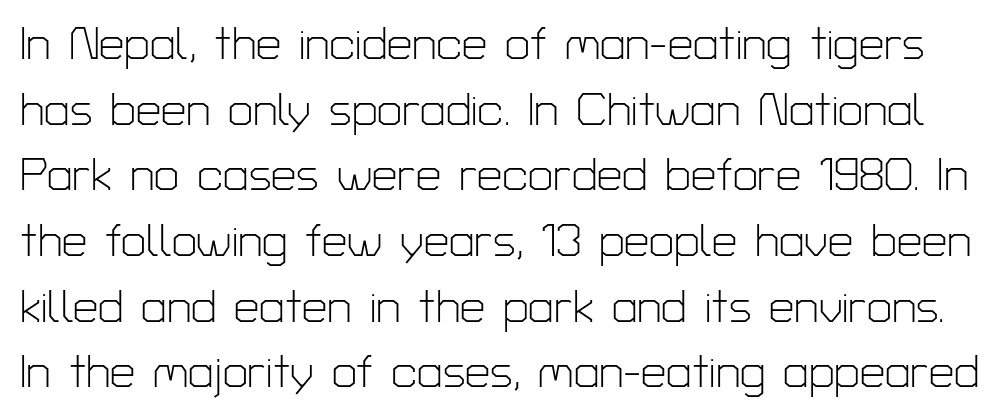
{"serif": "no", "italic": "no", "bold": "no", "weight": "light", "width": "normal", "stroke_contrast": "low", "x_height": "medium", "monospaced": "no", "underline": "no", "line_spacing": "normal", "line_spacing_ratio": 1.46, "letter_spacing": "normal", "letter_spacing_em": 0.0, "glyph_px": 45}
